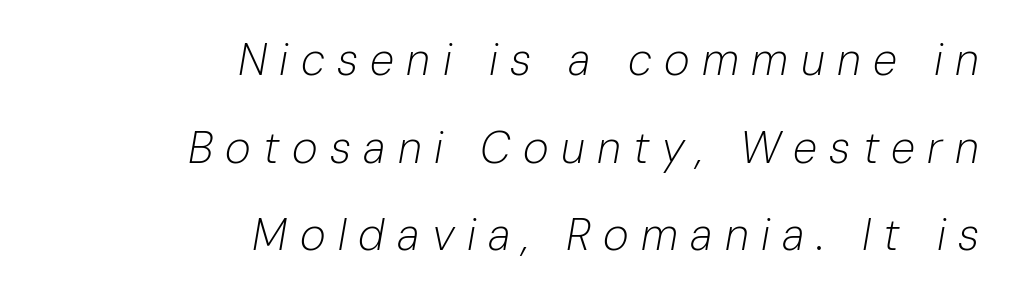
{"italic": "yes", "lean": "right", "slant_degrees": 10, "bold": "no", "weight": "light", "width": "normal", "stroke_contrast": "low", "x_height": "medium", "monospaced": "no", "underline": "no", "align": "right", "line_spacing": "loose", "line_spacing_ratio": 1.99, "letter_spacing": "wide", "letter_spacing_em": 0.28, "glyph_px": 44}
